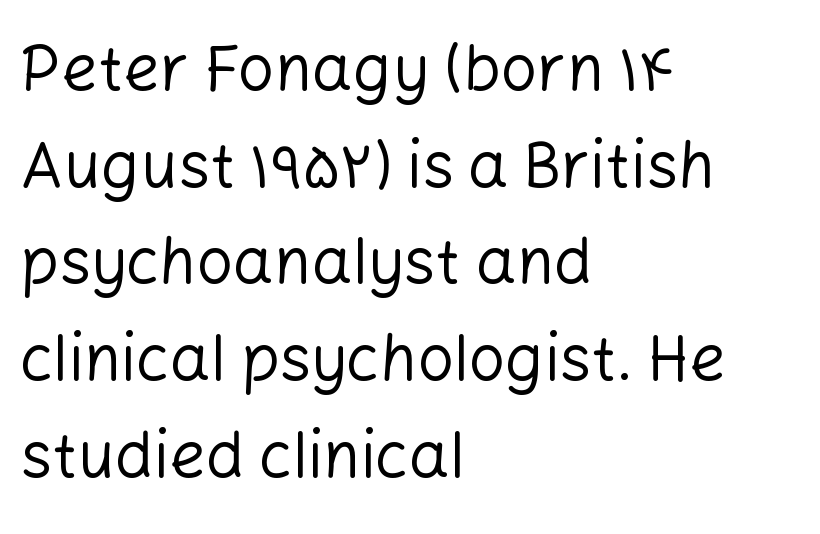
{"serif": "no", "italic": "no", "bold": "no", "weight": "regular", "width": "normal", "stroke_contrast": "low", "x_height": "medium", "monospaced": "no", "underline": "no", "align": "left", "line_spacing": "normal", "line_spacing_ratio": 1.51, "letter_spacing": "normal", "letter_spacing_em": 0.0, "glyph_px": 64}
